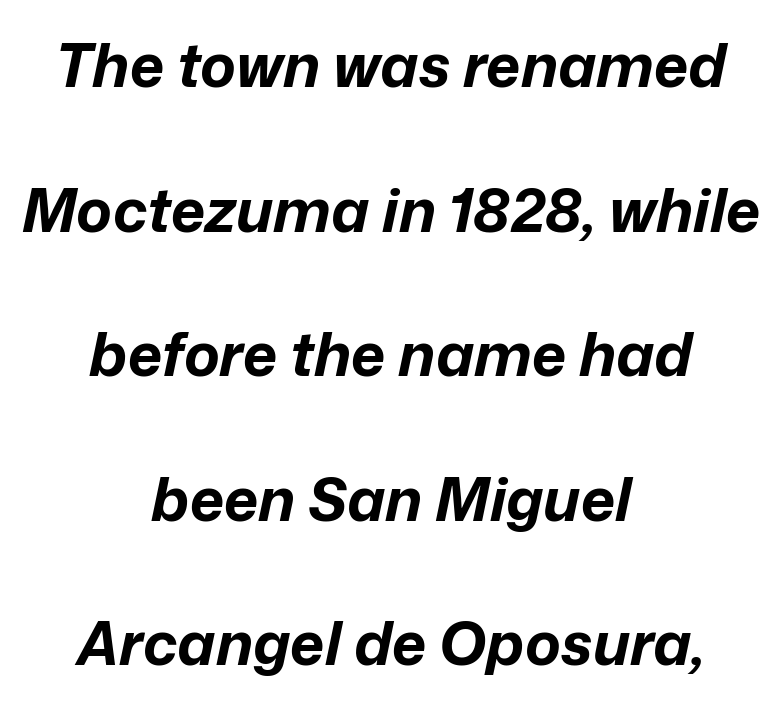
This rendering features lettering with no underline. Is the type bold? Yes — the strokes are clearly thick and heavy. Character widths vary here, with narrow letters taking less room than wide ones. The paragraph shown floats in the horizontal middle. Is the letter spacing exaggerated? No — it looks like the ordinary default.
